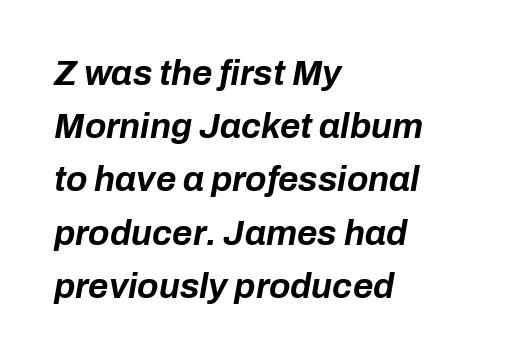
Q: Is the text bold? A: Yes.
Q: Is the text italic (slanted)? A: Yes, it leans right by about 10 degrees.
Q: Is the text underlined? A: No.
Q: How is the paragraph aligned? A: Left-aligned.
Q: Is the spacing between letters normal or unusually wide? A: Normal.
Q: Is the spacing between lines tight, normal or loose? A: Normal.
Q: Width (condensed, normal, or wide)? A: Normal.
Q: Stroke contrast? A: Low.
Q: x-height? A: Medium.
Q: Monospaced? A: No.
